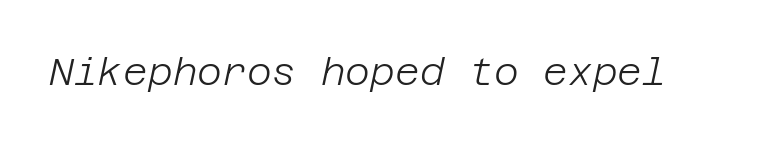
Q: Is the text bold? A: No.
Q: Is the text italic (slanted)? A: Yes, it leans right by about 12 degrees.
Q: Is the text underlined? A: No.
Q: Is the spacing between letters normal or unusually wide? A: Normal.
Q: Width (condensed, normal, or wide)? A: Normal.
Q: Stroke contrast? A: Low.
Q: x-height? A: Large.
